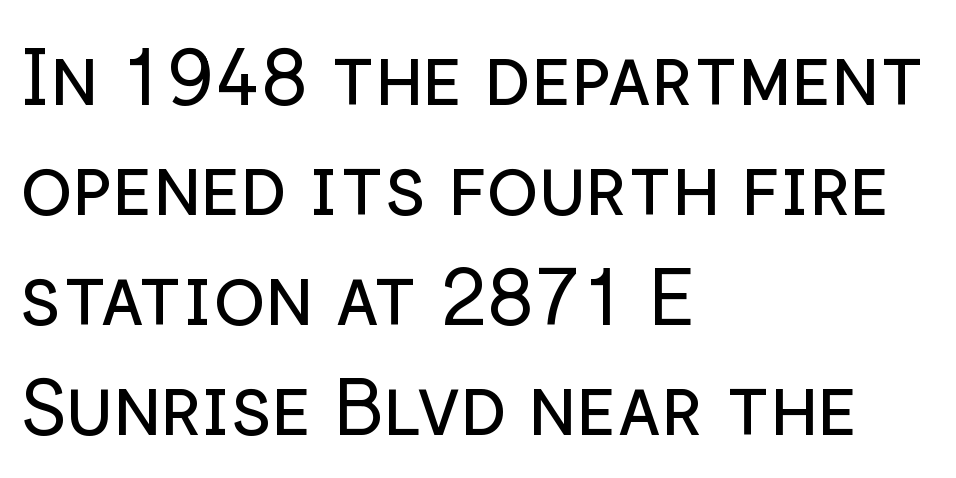
Q: Is the text bold? A: No.
Q: Is the text italic (slanted)? A: No, it is upright.
Q: Is the typeface a serif or a sans-serif typeface? A: Sans-serif.
Q: Is the text underlined? A: No.
Q: How is the paragraph aligned? A: Left-aligned.
Q: Is the spacing between letters normal or unusually wide? A: Normal.
Q: Is the spacing between lines tight, normal or loose? A: Normal.
Q: Width (condensed, normal, or wide)? A: Normal.
Q: Stroke contrast? A: Low.
Q: x-height? A: Medium.
Q: Monospaced? A: No.
